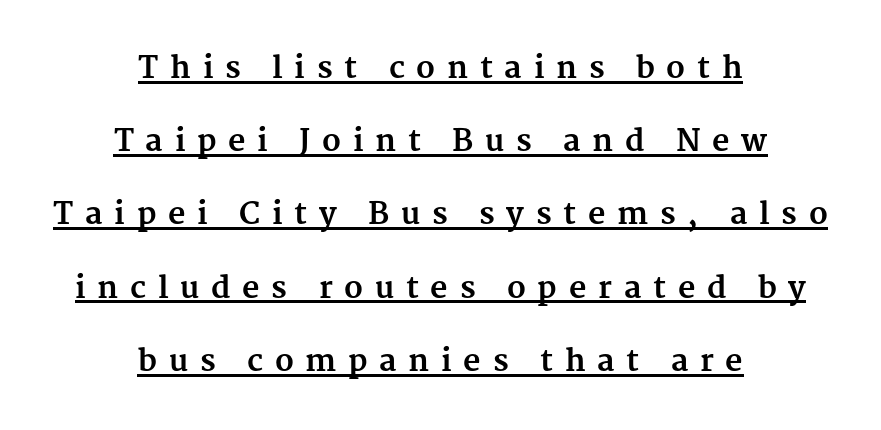
Q: Is the text bold? A: Yes.
Q: Is the text italic (slanted)? A: No, it is upright.
Q: Is the typeface a serif or a sans-serif typeface? A: Serif.
Q: Is the text underlined? A: Yes.
Q: How is the paragraph aligned? A: Centered.
Q: Is the spacing between letters normal or unusually wide? A: Unusually wide.
Q: Is the spacing between lines tight, normal or loose? A: Loose.
Q: Width (condensed, normal, or wide)? A: Normal.
Q: Stroke contrast? A: Medium.
Q: x-height? A: Medium.
Q: Monospaced? A: No.
